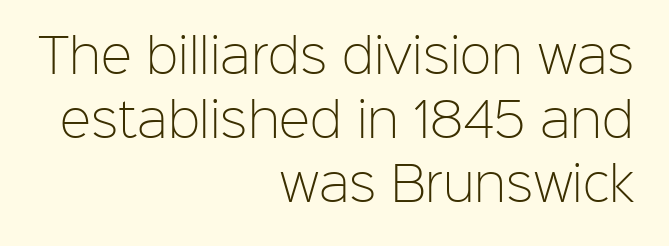
The font's upright variant was chosen for this text. The ragged edge is on the left, which tells us the setting is flush right. The horizontal fit of the characters is conventional and even. Notice how descenders clear the ascenders below comfortably — that's standard leading.
